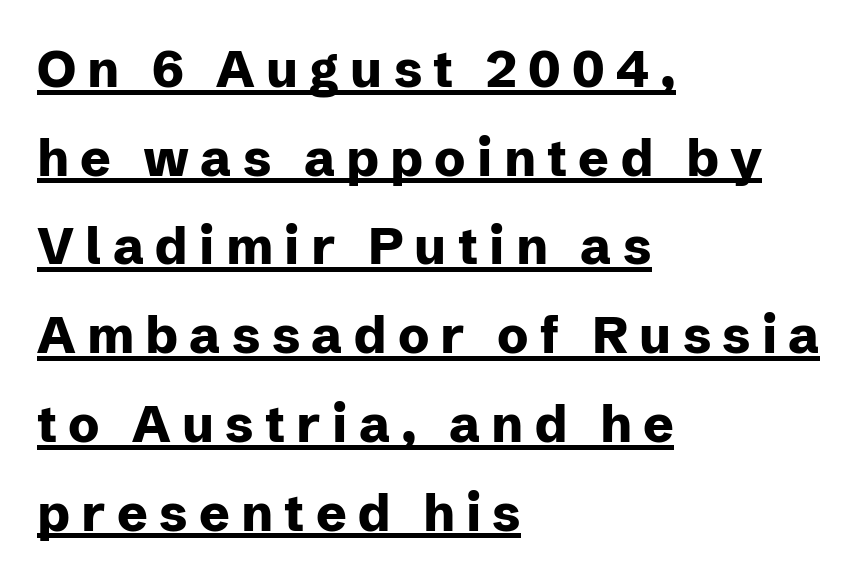
Q: Is the text bold? A: Yes.
Q: Is the text italic (slanted)? A: No, it is upright.
Q: Is the typeface a serif or a sans-serif typeface? A: Sans-serif.
Q: Is the text underlined? A: Yes.
Q: How is the paragraph aligned? A: Left-aligned.
Q: Is the spacing between letters normal or unusually wide? A: Unusually wide.
Q: Width (condensed, normal, or wide)? A: Normal.
Q: Stroke contrast? A: Low.
Q: x-height? A: Medium.
Q: Monospaced? A: No.
